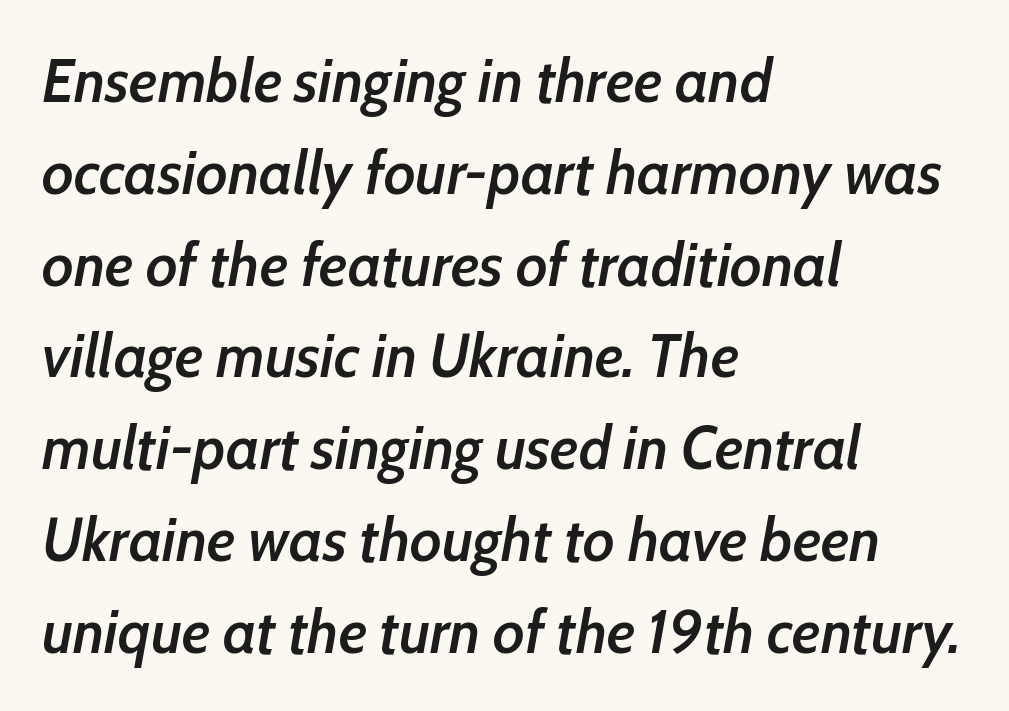
A classic flush-left, rag-right setting is used for this passage. When letters slant like this, we call the style italic. Students, note that the glyphs here touch the page at normal intervals. This sample has the flowing, uneven cadence of proportional lettering. Interline gaps are of average width in this sample. Each glyph is drawn with semibold strokes, heavier than normal yet not fully bold.
